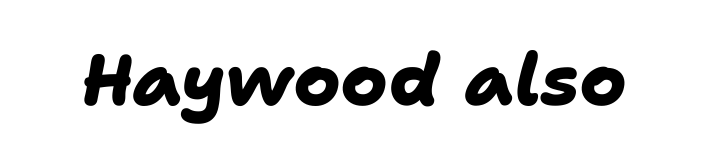
Q: Is the text bold? A: Yes.
Q: Is the typeface a serif or a sans-serif typeface? A: Sans-serif.
Q: Is the text underlined? A: No.
Q: Is the spacing between letters normal or unusually wide? A: Normal.
Q: Width (condensed, normal, or wide)? A: Normal.
Q: Stroke contrast? A: Low.
Q: x-height? A: Medium.
Q: Monospaced? A: No.
